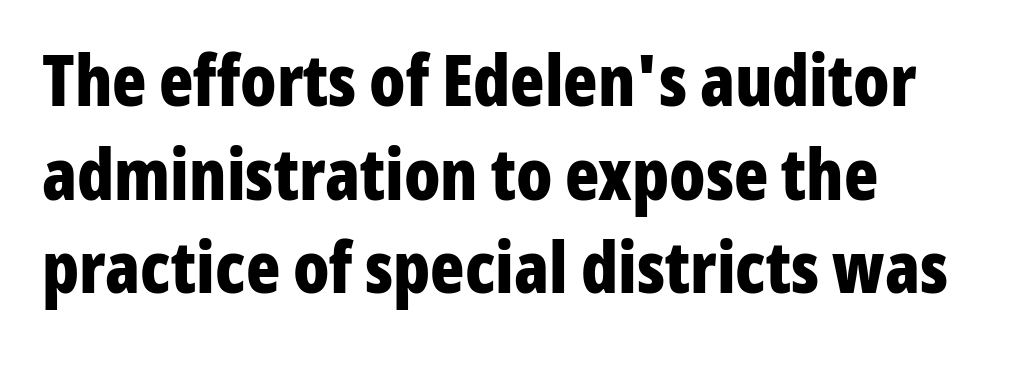
Q: Is the text bold? A: Yes.
Q: Is the text italic (slanted)? A: No, it is upright.
Q: Is the typeface a serif or a sans-serif typeface? A: Sans-serif.
Q: Is the text underlined? A: No.
Q: How is the paragraph aligned? A: Left-aligned.
Q: Is the spacing between letters normal or unusually wide? A: Normal.
Q: Is the spacing between lines tight, normal or loose? A: Normal.
Q: Width (condensed, normal, or wide)? A: Condensed.
Q: Stroke contrast? A: Low.
Q: x-height? A: Medium.
Q: Monospaced? A: No.
